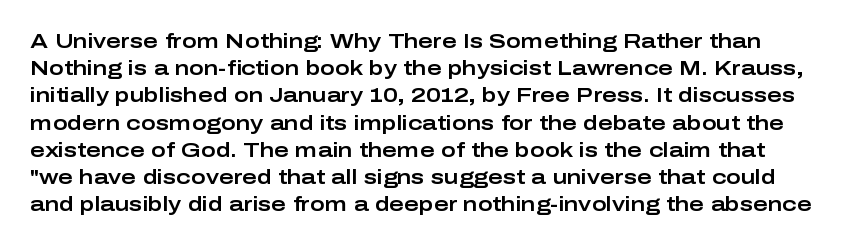
Q: Is the text italic (slanted)? A: No, it is upright.
Q: Is the text underlined? A: No.
Q: Is the spacing between letters normal or unusually wide? A: Normal.
Q: Is the spacing between lines tight, normal or loose? A: Normal.
